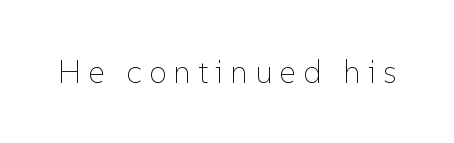
The face looks like a standard text weight, possibly lighter. Is the letter spacing exaggerated? Yes — the characters are pushed far apart. Style check: upright. The zone under the glyphs is completely vacant. The letters advance in unequal steps, a hallmark of proportional type.
